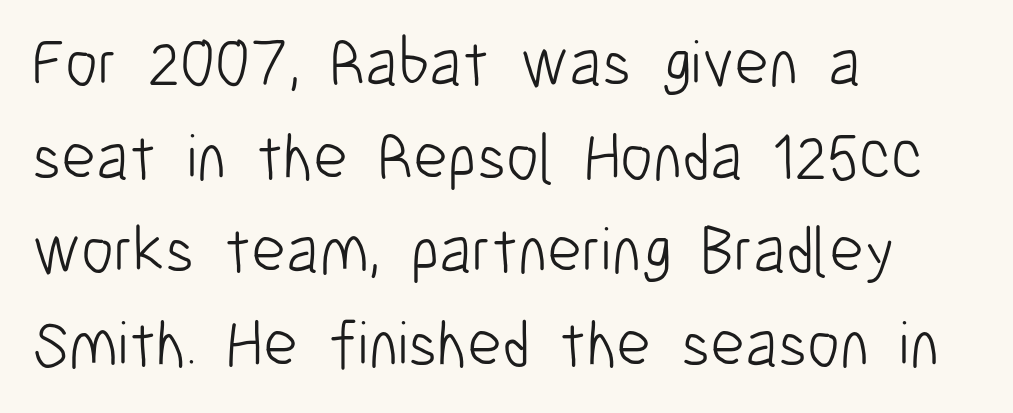
{"serif": "no", "italic": "no", "bold": "no", "weight": "light", "width": "condensed", "stroke_contrast": "low", "x_height": "medium", "monospaced": "no", "underline": "no", "align": "left", "line_spacing": "normal", "line_spacing_ratio": 1.42, "letter_spacing": "normal", "letter_spacing_em": 0.0, "glyph_px": 66}
